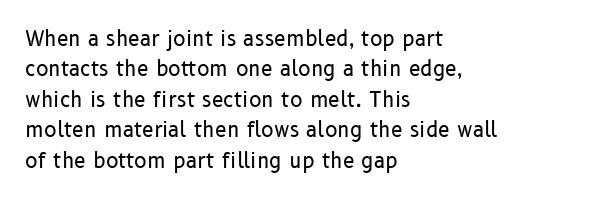
{"italic": "no", "bold": "no", "underline": "no", "align": "left", "line_spacing": "normal", "line_spacing_ratio": 1.45, "letter_spacing": "normal", "letter_spacing_em": 0.0, "glyph_px": 21}
